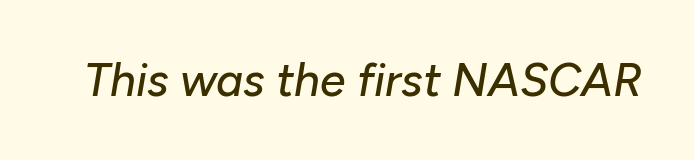
{"italic": "yes", "lean": "right", "slant_degrees": 10, "width": "normal", "stroke_contrast": "low", "x_height": "medium", "monospaced": "no", "underline": "no", "letter_spacing": "normal", "letter_spacing_em": 0.0, "glyph_px": 46}
